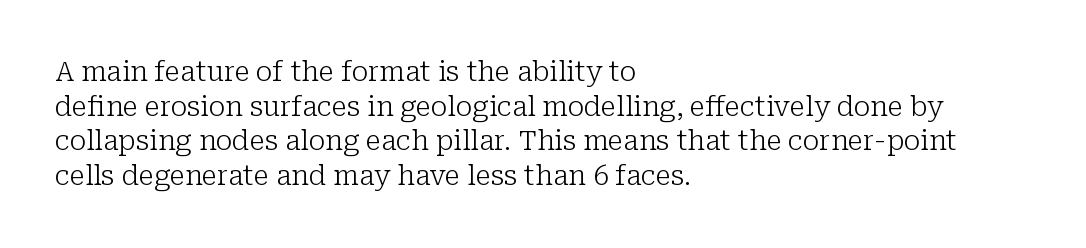
The image shows 28 px light serif type, upright; set left-aligned, line spacing 1.24x, normal letter spacing, not underlined; low stroke contrast and a medium x-height.
